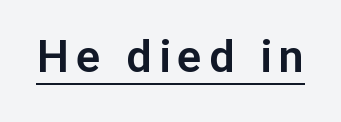
{"serif": "no", "italic": "no", "width": "normal", "stroke_contrast": "low", "x_height": "medium", "monospaced": "no", "underline": "yes", "glyph_px": 45}
